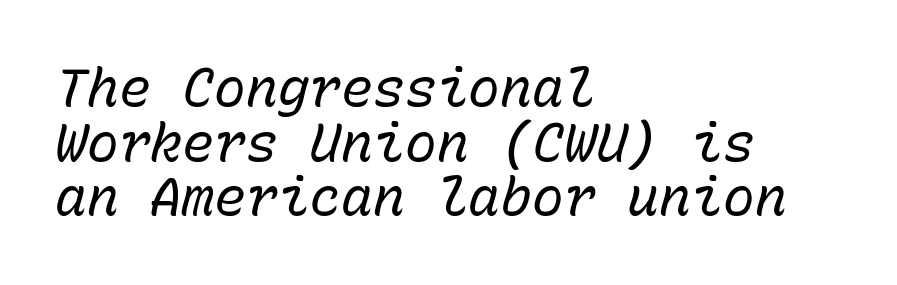
Every character sits at an angle, as italics do. Do the characters align in a grid? Yes, the font is monospaced. The tracking reads as untouched default to a designer's eye. Nothing heavy about these letters — not bold at all. A bare baseline throughout the passage.
